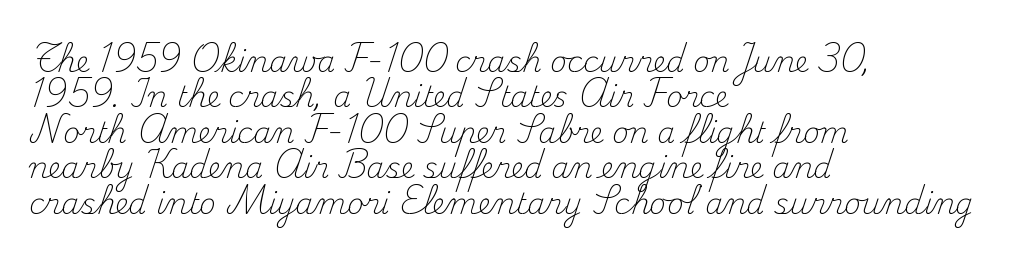
Unlike a clean sans, this face finishes its strokes with serifs. The font sits on the lighter half of the weight spectrum, regular included. These lines are rendered in a variable-pitch font.
